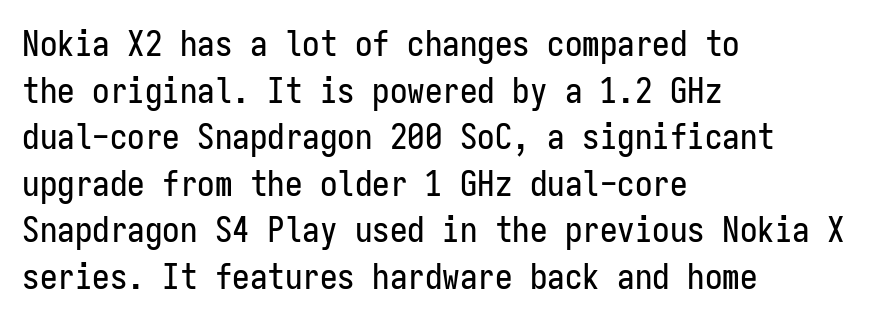
{"serif": "no", "italic": "no", "width": "condensed", "stroke_contrast": "low", "x_height": "medium", "monospaced": "yes", "underline": "no", "align": "left", "line_spacing": "normal", "line_spacing_ratio": 1.33, "letter_spacing": "normal", "letter_spacing_em": 0.0, "glyph_px": 35}
